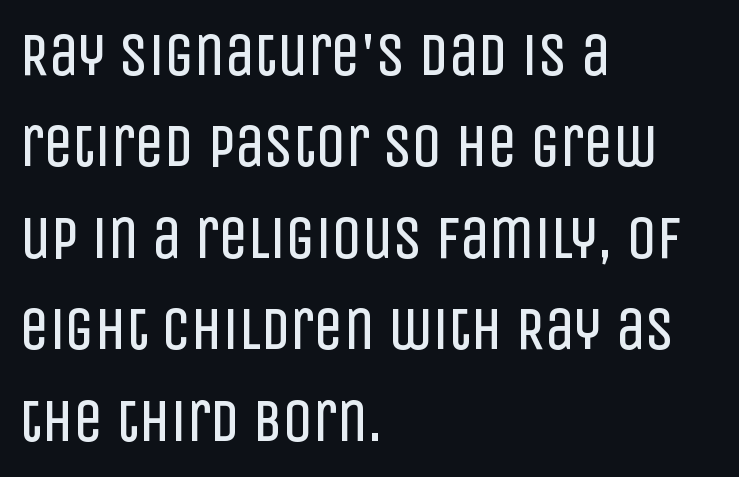
{"serif": "no", "italic": "no", "bold": "no", "weight": "regular", "width": "condensed", "stroke_contrast": "low", "x_height": "large", "monospaced": "no", "underline": "no", "align": "left", "line_spacing": "normal", "line_spacing_ratio": 1.55, "letter_spacing": "normal", "letter_spacing_em": 0.0, "glyph_px": 59}
